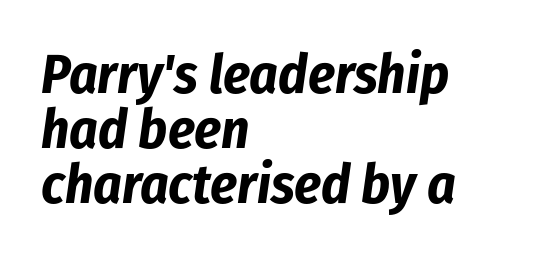
Pretty heavy lettering here — definitely bold. The rendering uses a small line-height, squeezing the rows. A typesetter would call this zero additional tracking. The rag falls on the right side of this text block. Rendered with sloped, italic letterforms.
